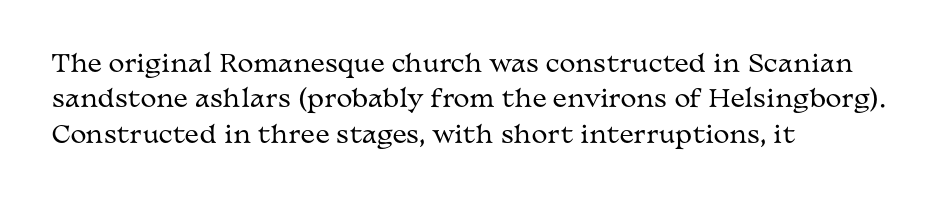
Q: Is the text bold? A: No.
Q: Is the text italic (slanted)? A: No, it is upright.
Q: Is the text underlined? A: No.
Q: How is the paragraph aligned? A: Left-aligned.
Q: Is the spacing between letters normal or unusually wide? A: Normal.
Q: Is the spacing between lines tight, normal or loose? A: Normal.
